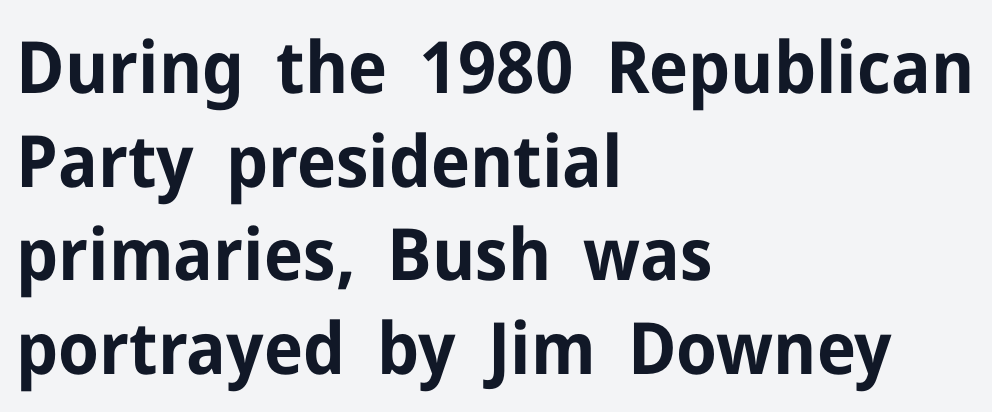
Upright lettering throughout. This rendering features lettering with no underline. Horizontal alignment here is leftward, the default for most running prose. This sample has the flowing, uneven cadence of proportional lettering. You can tell from the bare stems that sans-serif type was used. Typesetter's note: full bold, strokes at maximum text heaviness.
